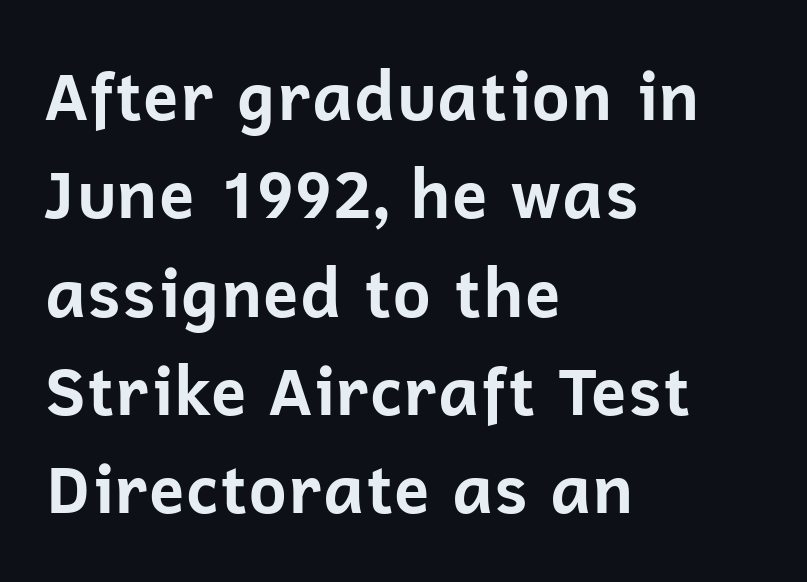
Students, observe: this is what conventionally led text looks like. Between one letter and the next there's only the usual sliver of space. This is the regular roman posture of the typeface. Bold? Absolutely — the strokes are thick and heavy. Short and long lines alike share a common starting point at left.
